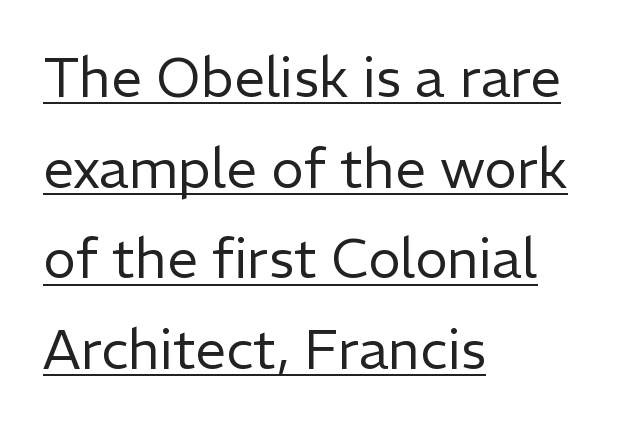
The typesetter chose a ragged-right arrangement here. Is the type heavy? It reads as light-to-regular instead. The typeface chosen for these lines omits serifs. Regarding leading, the lines here are spaced in the standard way. Italic: no, the glyphs are upright roman. The tracking reads as untouched default to a designer's eye.
